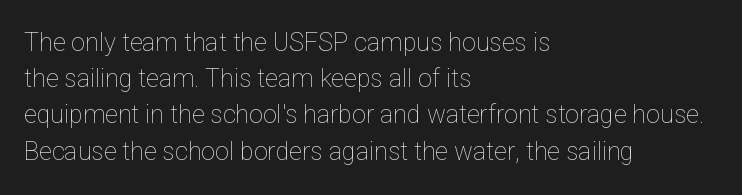
The cut favours lightness, reaching ordinary text weight at its darkest. Left-aligned paragraph, ragged on the right. There is no visible air inserted between adjacent glyphs. Has an underline been added? It has not. Upright lettering throughout. Leading matches the norm, producing a regular column.
